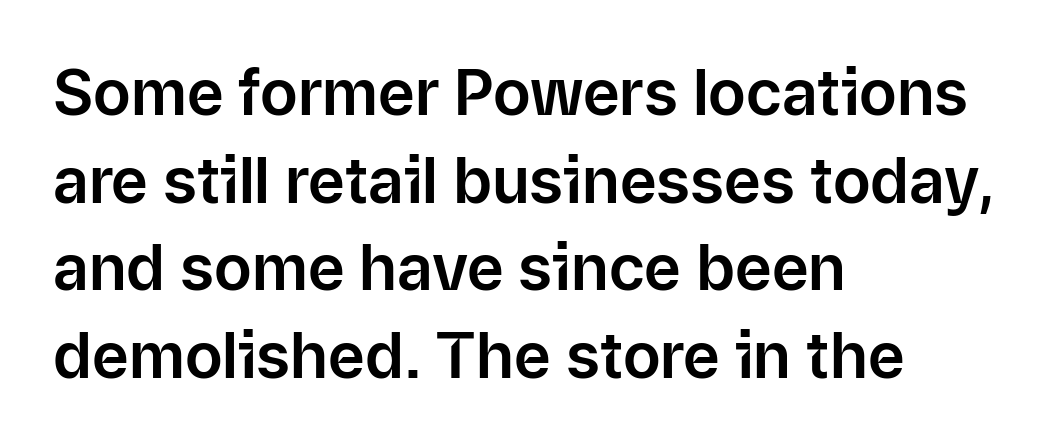
Q: Is the text italic (slanted)? A: No, it is upright.
Q: Is the typeface a serif or a sans-serif typeface? A: Sans-serif.
Q: Is the text underlined? A: No.
Q: How is the paragraph aligned? A: Left-aligned.
Q: Is the spacing between letters normal or unusually wide? A: Normal.
Q: Is the spacing between lines tight, normal or loose? A: Normal.
Q: Width (condensed, normal, or wide)? A: Normal.
Q: Stroke contrast? A: Low.
Q: x-height? A: Medium.
Q: Monospaced? A: No.
